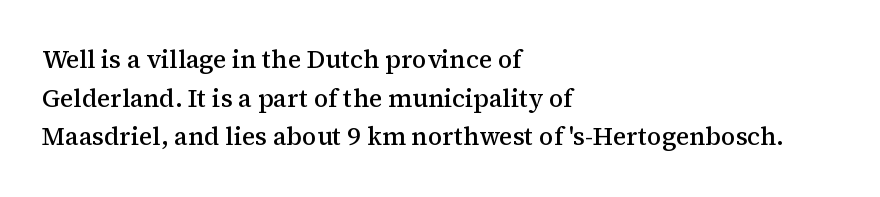
The image shows 25 px text type, upright; set left-aligned, normal line spacing (1.55x), normal letter spacing, not underlined.
